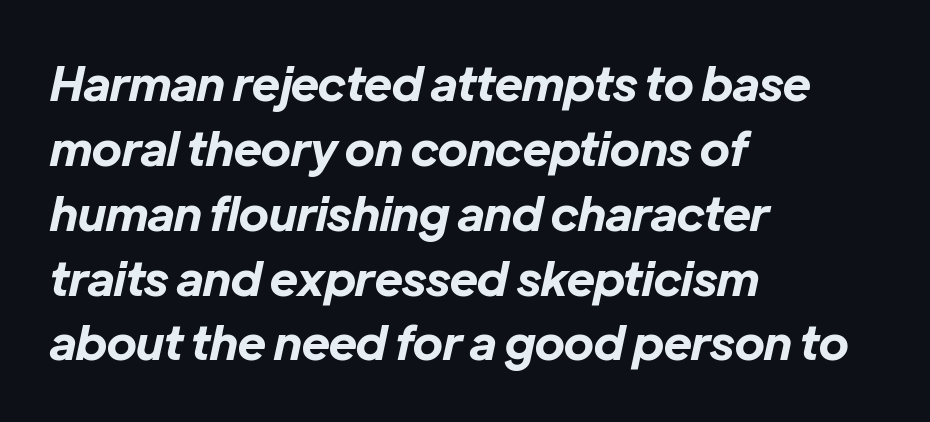
Q: Is the text bold? A: Yes.
Q: Is the text italic (slanted)? A: Yes, it leans right by about 12 degrees.
Q: Is the text underlined? A: No.
Q: How is the paragraph aligned? A: Left-aligned.
Q: Is the spacing between letters normal or unusually wide? A: Normal.
Q: Is the spacing between lines tight, normal or loose? A: Normal.
Q: Width (condensed, normal, or wide)? A: Normal.
Q: Stroke contrast? A: Low.
Q: x-height? A: Medium.
Q: Monospaced? A: No.
